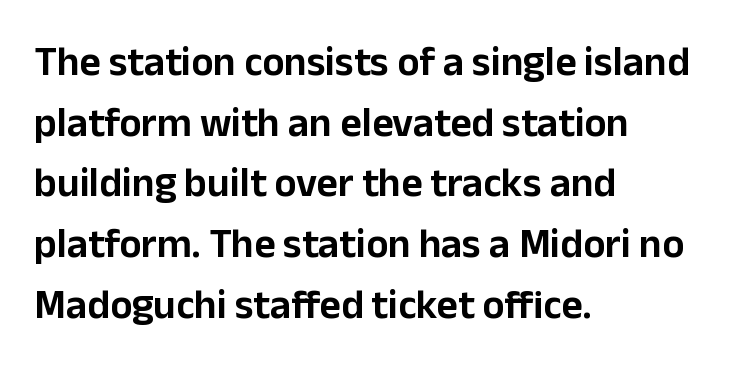
Q: Is the text italic (slanted)? A: No, it is upright.
Q: Is the typeface a serif or a sans-serif typeface? A: Sans-serif.
Q: Is the text underlined? A: No.
Q: How is the paragraph aligned? A: Left-aligned.
Q: Is the spacing between letters normal or unusually wide? A: Normal.
Q: Is the spacing between lines tight, normal or loose? A: Normal.
Q: Width (condensed, normal, or wide)? A: Normal.
Q: Stroke contrast? A: Low.
Q: x-height? A: Medium.
Q: Monospaced? A: No.
